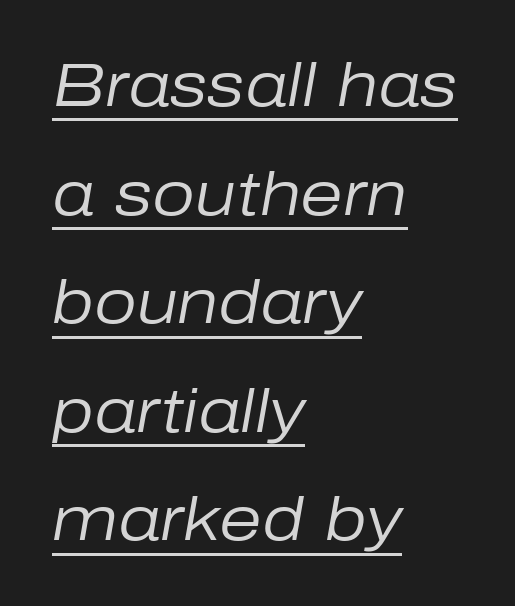
{"italic": "yes", "lean": "right", "slant_degrees": 10, "bold": "no", "weight": "regular", "width": "normal", "stroke_contrast": "low", "x_height": "medium", "monospaced": "no", "underline": "yes", "align": "left", "line_spacing_ratio": 1.78, "letter_spacing": "normal", "letter_spacing_em": 0.0, "glyph_px": 61}
